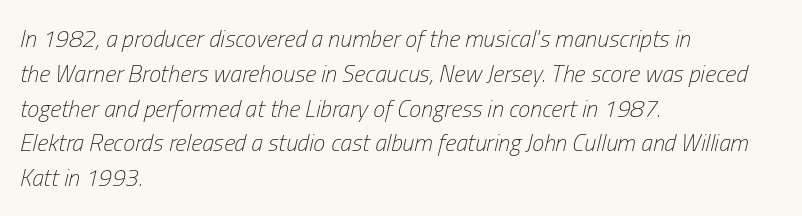
Underline: absent. In CSS terms this would be text-align: left. Notice how descenders clear the ascenders below comfortably — that's standard leading. The face used here is rendered with its standard letterfit. The lettering tilts uniformly, giving the passage an italic look.
